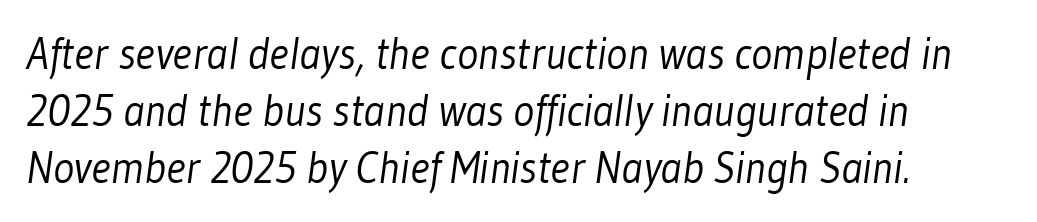
{"serif": "no", "bold": "no", "weight": "light", "width": "condensed", "stroke_contrast": "low", "x_height": "medium", "monospaced": "no", "underline": "no", "align": "left", "line_spacing": "normal", "line_spacing_ratio": 1.3, "letter_spacing": "normal", "letter_spacing_em": 0.0, "glyph_px": 44}
